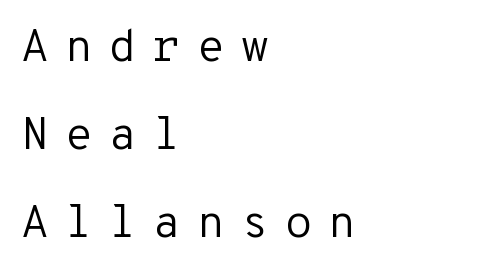
Q: Is the text bold? A: No.
Q: Is the text italic (slanted)? A: No, it is upright.
Q: Is the typeface a serif or a sans-serif typeface? A: Sans-serif.
Q: Is the text underlined? A: No.
Q: How is the paragraph aligned? A: Left-aligned.
Q: Is the spacing between letters normal or unusually wide? A: Unusually wide.
Q: Is the spacing between lines tight, normal or loose? A: Loose.
Q: Width (condensed, normal, or wide)? A: Normal.
Q: Stroke contrast? A: Low.
Q: x-height? A: Medium.
Q: Monospaced? A: Yes.
